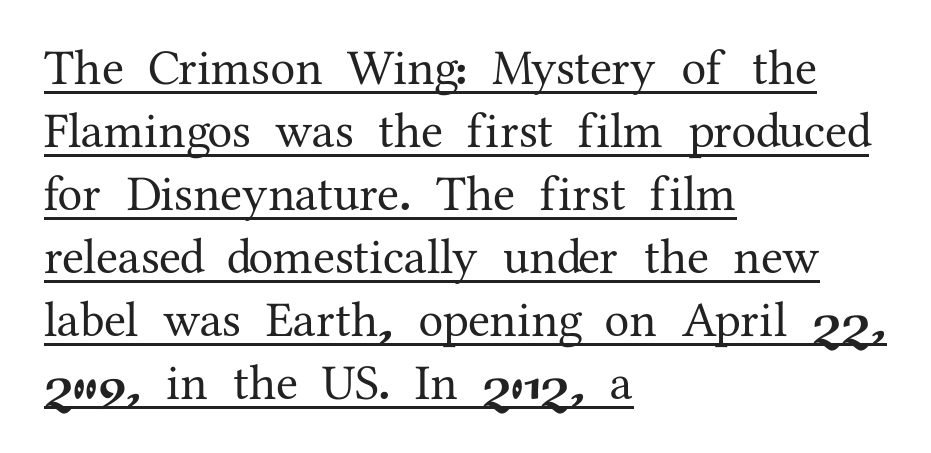
The image shows 50 px serif type, upright; set left-aligned, normal line spacing (1.26x), normal letter spacing, underlined; medium stroke contrast and a medium x-height.
